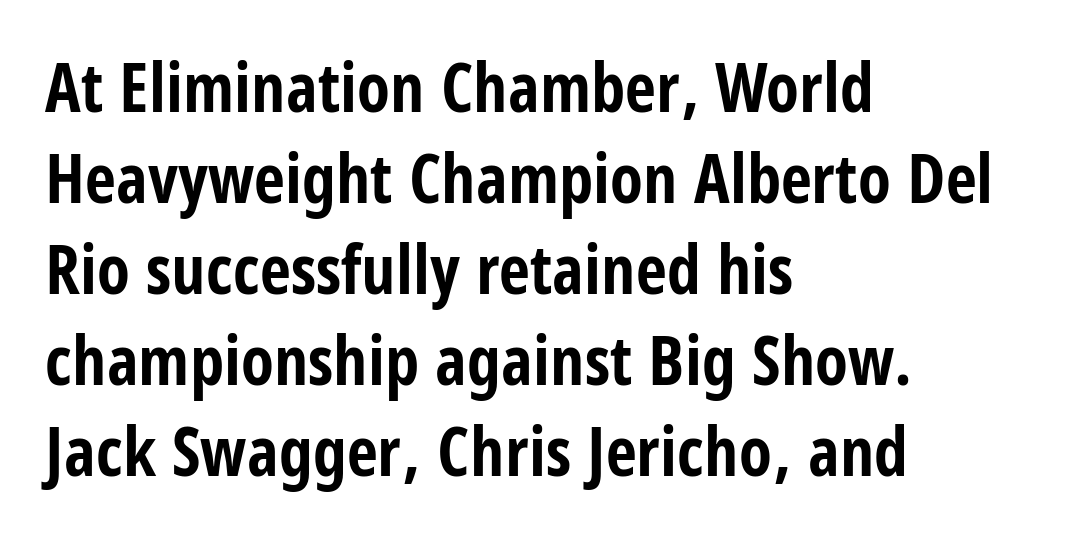
Q: Is the text bold? A: Yes.
Q: Is the text italic (slanted)? A: No, it is upright.
Q: Is the typeface a serif or a sans-serif typeface? A: Sans-serif.
Q: Is the text underlined? A: No.
Q: How is the paragraph aligned? A: Left-aligned.
Q: Is the spacing between letters normal or unusually wide? A: Normal.
Q: Is the spacing between lines tight, normal or loose? A: Normal.
Q: Width (condensed, normal, or wide)? A: Condensed.
Q: Stroke contrast? A: Low.
Q: x-height? A: Large.
Q: Monospaced? A: No.
